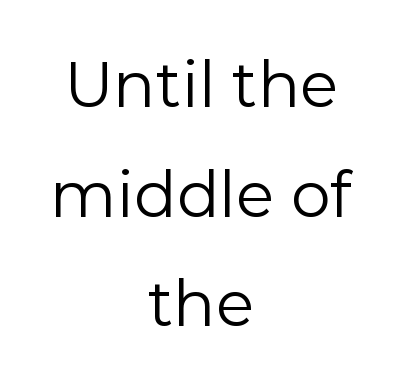
Q: Is the text bold? A: No.
Q: Is the text italic (slanted)? A: No, it is upright.
Q: Is the typeface a serif or a sans-serif typeface? A: Sans-serif.
Q: Is the text underlined? A: No.
Q: How is the paragraph aligned? A: Centered.
Q: Is the spacing between letters normal or unusually wide? A: Normal.
Q: Width (condensed, normal, or wide)? A: Normal.
Q: Stroke contrast? A: Low.
Q: x-height? A: Medium.
Q: Monospaced? A: No.
